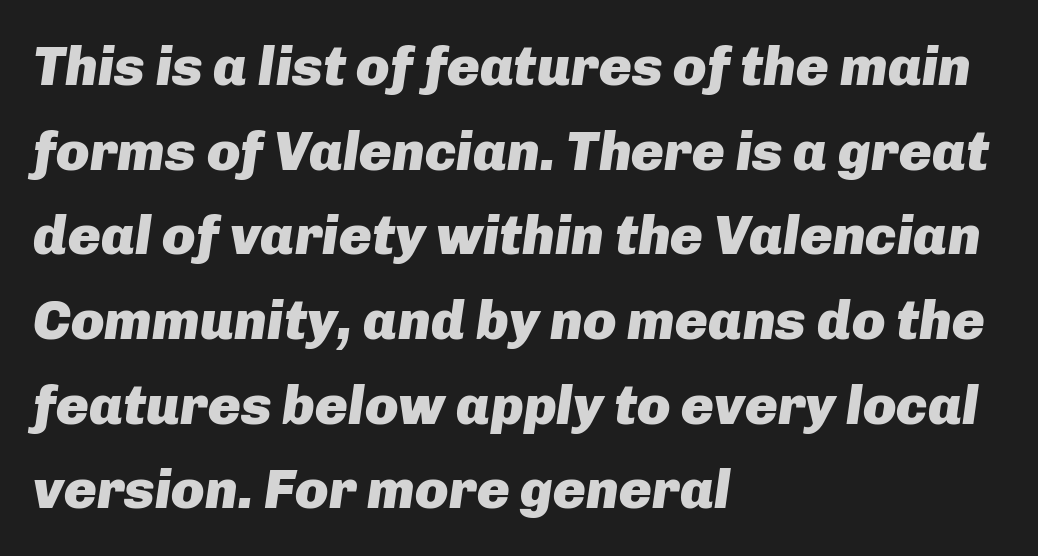
{"italic": "yes", "lean": "right", "slant_degrees": 8, "bold": "yes", "weight": "heavy", "width": "normal", "stroke_contrast": "low", "x_height": "medium", "monospaced": "no", "underline": "no", "align": "left", "line_spacing": "normal", "line_spacing_ratio": 1.54, "letter_spacing": "normal", "letter_spacing_em": 0.0, "glyph_px": 55}
